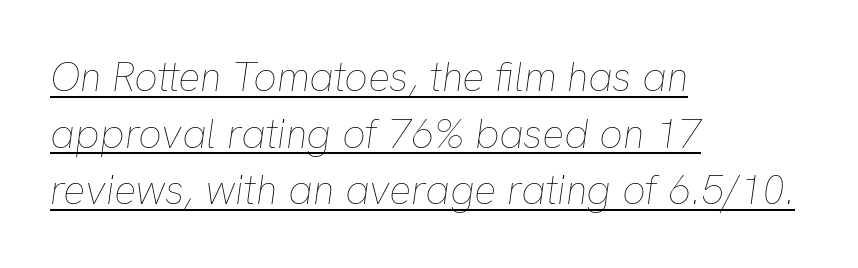
The image shows 41 px thin type, italic (leaning right); set left-aligned, normal line spacing (1.38x), normal letter spacing, underlined; low stroke contrast and a medium x-height.
